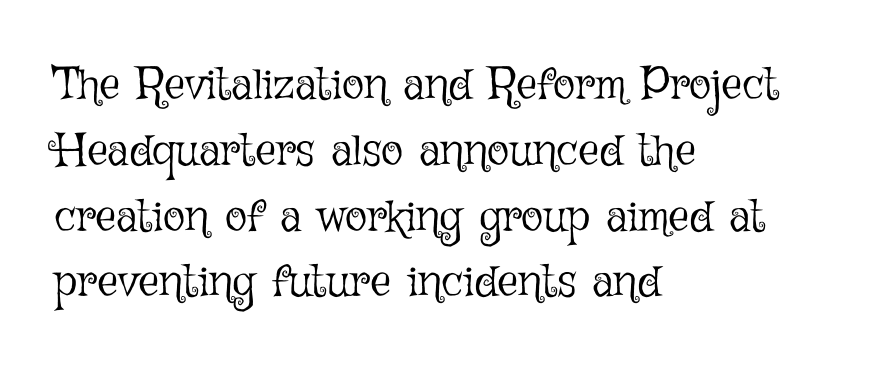
The image shows 46 px light type, upright; set left-aligned, normal line spacing (1.43x), normal letter spacing, not underlined; low stroke contrast and a medium x-height.
